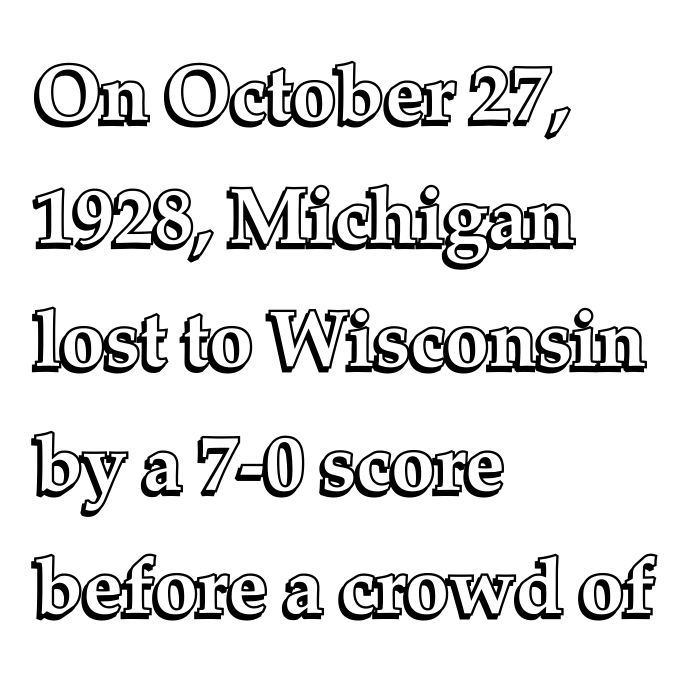
{"italic": "no", "width": "normal", "x_height": "medium", "monospaced": "no", "underline": "no", "align": "left", "line_spacing": "normal", "line_spacing_ratio": 1.56, "letter_spacing": "normal", "letter_spacing_em": 0.0, "glyph_px": 79}
